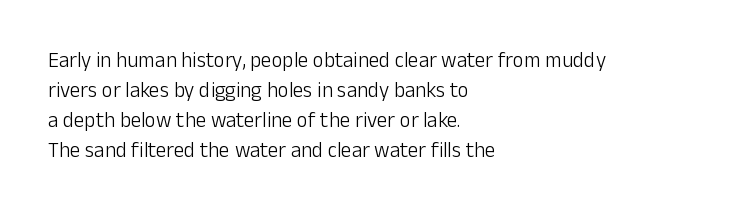
Compared with typical body copy, the letter spacing here is the same. The text block is weighted toward the left margin, trailing off unevenly rightward. The foot of each line stays bare and open. Evenly set lines give the paragraph a standard silhouette. Stroke thickness stays within the range of a standard reading face or lighter.
